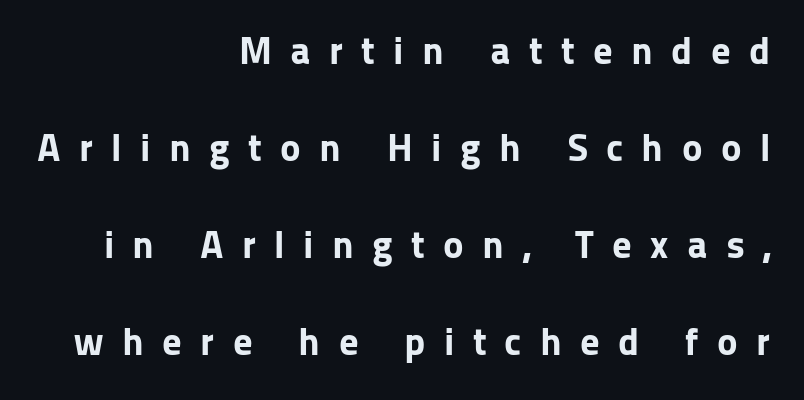
Q: Is the text bold? A: Yes.
Q: Is the text italic (slanted)? A: No, it is upright.
Q: Is the typeface a serif or a sans-serif typeface? A: Sans-serif.
Q: Is the text underlined? A: No.
Q: How is the paragraph aligned? A: Right-aligned.
Q: Is the spacing between letters normal or unusually wide? A: Unusually wide.
Q: Is the spacing between lines tight, normal or loose? A: Loose.
Q: Width (condensed, normal, or wide)? A: Normal.
Q: Stroke contrast? A: Low.
Q: x-height? A: Medium.
Q: Monospaced? A: No.
